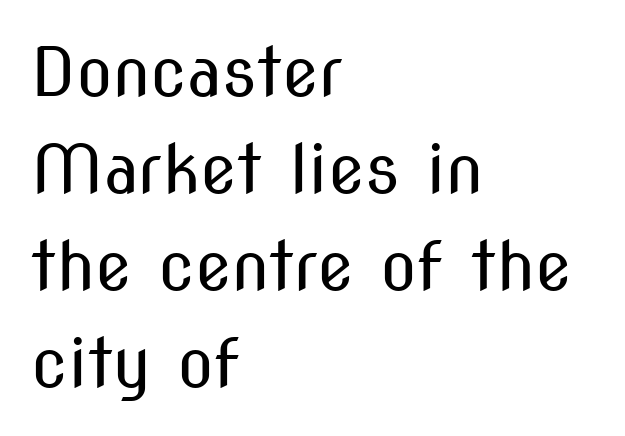
{"serif": "no", "italic": "no", "bold": "no", "weight": "regular", "width": "condensed", "stroke_contrast": "medium", "x_height": "medium", "monospaced": "no", "underline": "no", "align": "left", "line_spacing": "normal", "line_spacing_ratio": 1.45, "letter_spacing": "normal", "letter_spacing_em": 0.0, "glyph_px": 67}
